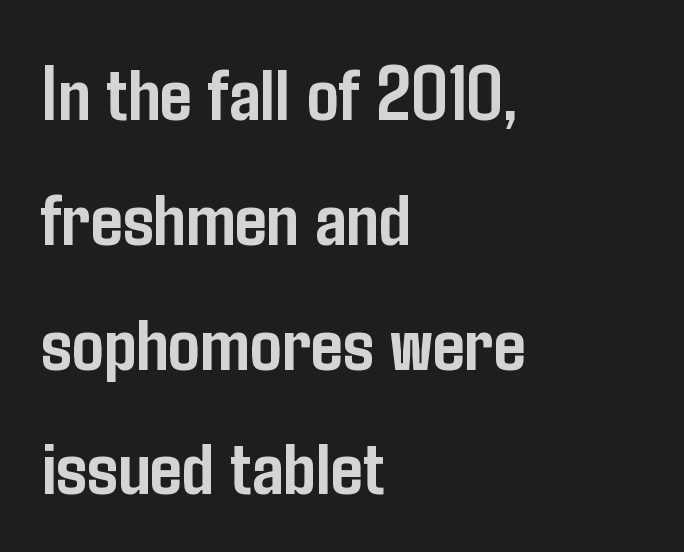
Q: Is the text bold? A: Yes.
Q: Is the text italic (slanted)? A: No, it is upright.
Q: Is the typeface a serif or a sans-serif typeface? A: Sans-serif.
Q: Is the text underlined? A: No.
Q: How is the paragraph aligned? A: Left-aligned.
Q: Is the spacing between letters normal or unusually wide? A: Normal.
Q: Is the spacing between lines tight, normal or loose? A: Normal.
Q: Width (condensed, normal, or wide)? A: Condensed.
Q: Stroke contrast? A: Low.
Q: x-height? A: Medium.
Q: Monospaced? A: No.
